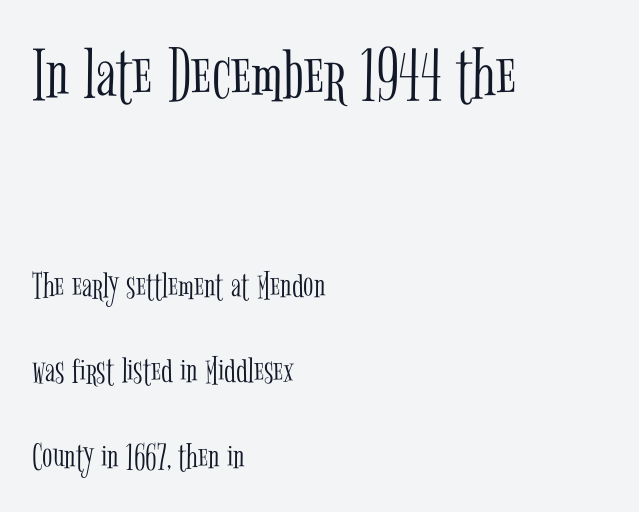
Casual observation: everything's shoved over to the left. When letters stand straight like this, we call the style roman or upright. This is not heavy type; no bold has been used. The passage shown is typeset with a serif family. In this sample the first text group is rendered at the bigger scale.
